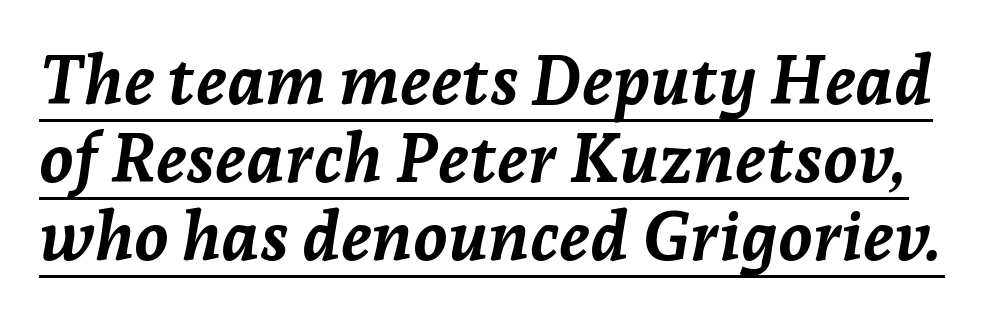
The image shows 69 px semibold type, italic (leaning right); set tight line spacing (1.13x), normal letter spacing, underlined; low stroke contrast and a medium x-height.
